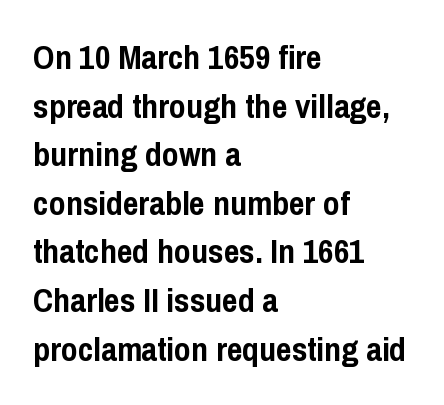
Normally led — the rows are evenly, conventionally spaced. Look at the bottom of the vertical strokes: they stop flat, with no serifs. You can tell it's not italic because the verticals are truly vertical. Each glyph is drawn with heavy, bold strokes. Standard letterfit; no display-style spreading of the glyphs. Do the characters align in a grid? No, the font is proportional.
